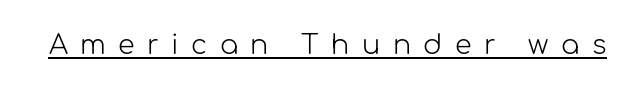
Q: Is the text bold? A: No.
Q: Is the text italic (slanted)? A: No, it is upright.
Q: Is the text underlined? A: Yes.
Q: Is the spacing between letters normal or unusually wide? A: Unusually wide.
